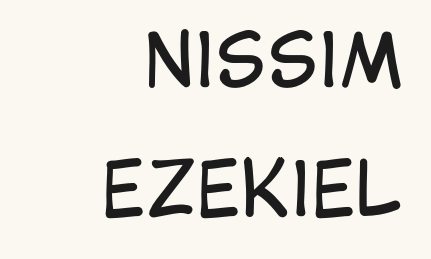
Q: Is the text bold? A: No.
Q: Is the text italic (slanted)? A: No, it is upright.
Q: Is the typeface a serif or a sans-serif typeface? A: Sans-serif.
Q: Is the text underlined? A: No.
Q: How is the paragraph aligned? A: Right-aligned.
Q: Is the spacing between letters normal or unusually wide? A: Normal.
Q: Width (condensed, normal, or wide)? A: Condensed.
Q: Stroke contrast? A: Low.
Q: x-height? A: Large.
Q: Monospaced? A: No.
